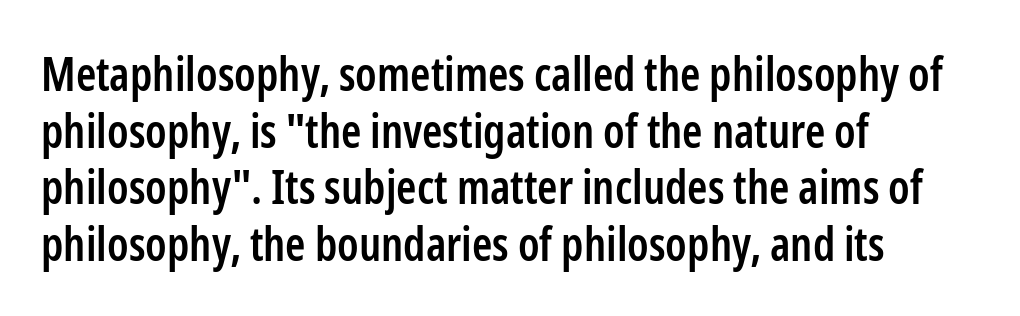
Q: Is the text bold? A: Semi-bold.
Q: Is the text italic (slanted)? A: No, it is upright.
Q: Is the typeface a serif or a sans-serif typeface? A: Sans-serif.
Q: Is the text underlined? A: No.
Q: How is the paragraph aligned? A: Left-aligned.
Q: Is the spacing between letters normal or unusually wide? A: Normal.
Q: Width (condensed, normal, or wide)? A: Condensed.
Q: Stroke contrast? A: Low.
Q: x-height? A: Medium.
Q: Monospaced? A: No.
